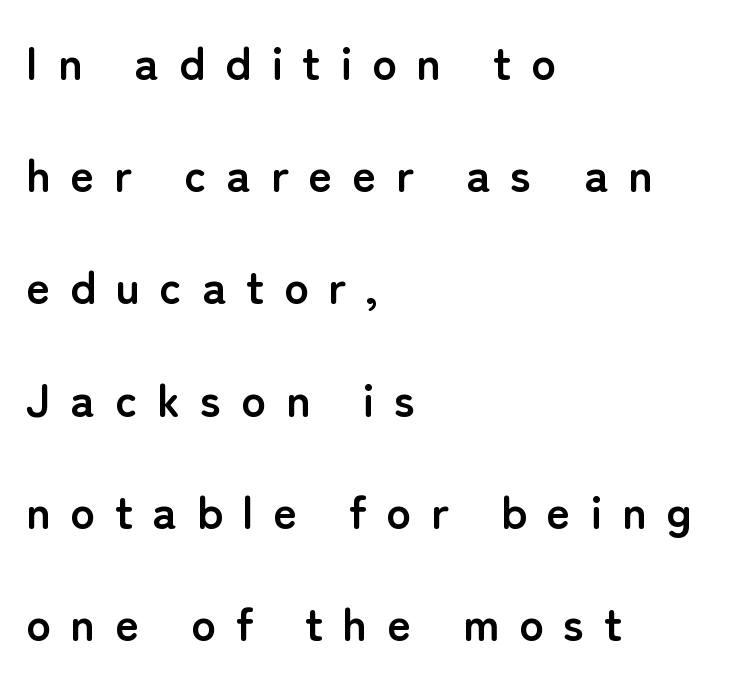
{"serif": "no", "italic": "no", "bold": "yes", "weight": "semibold", "width": "normal", "stroke_contrast": "low", "x_height": "medium", "monospaced": "no", "underline": "no", "align": "left", "line_spacing": "loose", "line_spacing_ratio": 2.44, "letter_spacing": "wide", "letter_spacing_em": 0.43, "glyph_px": 46}
